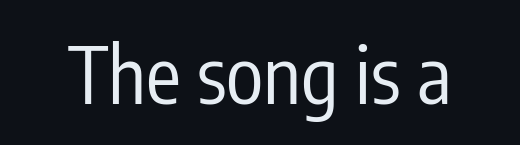
Q: Is the text bold? A: No.
Q: Is the text italic (slanted)? A: No, it is upright.
Q: Is the typeface a serif or a sans-serif typeface? A: Sans-serif.
Q: Is the text underlined? A: No.
Q: Is the spacing between letters normal or unusually wide? A: Normal.
Q: Width (condensed, normal, or wide)? A: Condensed.
Q: Stroke contrast? A: Low.
Q: x-height? A: Medium.
Q: Monospaced? A: No.
